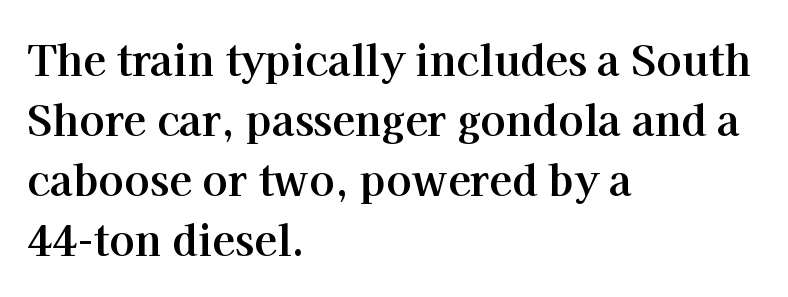
{"serif": "yes", "italic": "no", "bold": "yes", "weight": "bold", "width": "normal", "stroke_contrast": "high", "x_height": "medium", "monospaced": "no", "underline": "no", "align": "left", "line_spacing": "normal", "line_spacing_ratio": 1.43, "letter_spacing": "normal", "letter_spacing_em": 0.0, "glyph_px": 42}
